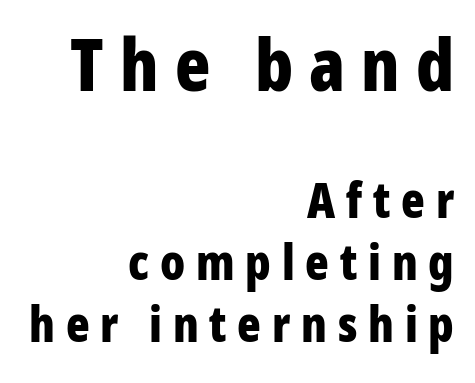
{"serif": "no", "italic": "no", "bold": "yes", "weight": "bold", "width": "condensed", "stroke_contrast": "low", "x_height": "medium", "monospaced": "no", "underline": "no", "align": "right", "line_spacing": "normal", "line_spacing_ratio": 1.26, "letter_spacing": "wide", "letter_spacing_em": 0.22, "larger_block": "first", "size_ratio": 1.49, "glyph_px": 73}
